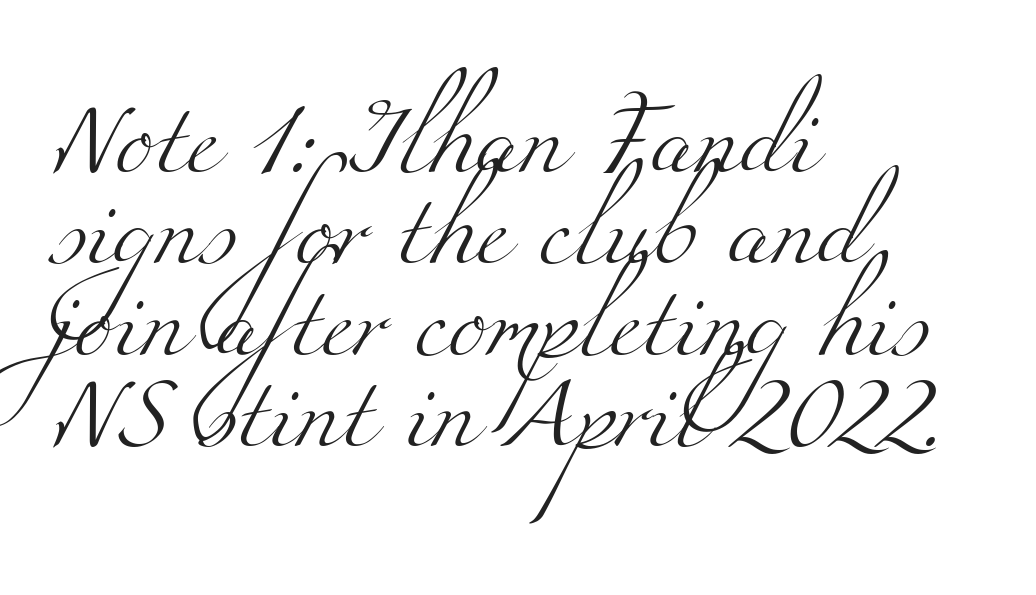
{"bold": "no", "weight": "light", "width": "wide", "stroke_contrast": "medium", "x_height": "small", "monospaced": "no", "underline": "no", "align": "left", "line_spacing": "normal", "line_spacing_ratio": 1.27, "letter_spacing": "normal", "letter_spacing_em": 0.0, "glyph_px": 72}
